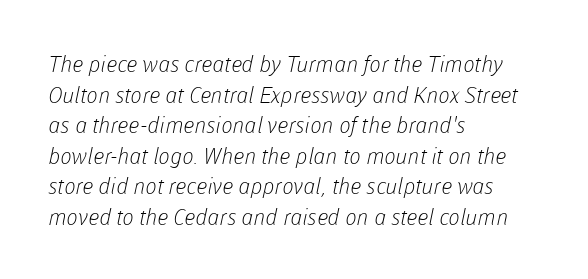
The letters sit at their default tracking, neither squeezed nor spread. Check under the words: just untouched page. The characters are drawn with everyday or finer stroke widths. A typesetter would call this leading conventional body-copy spacing.
